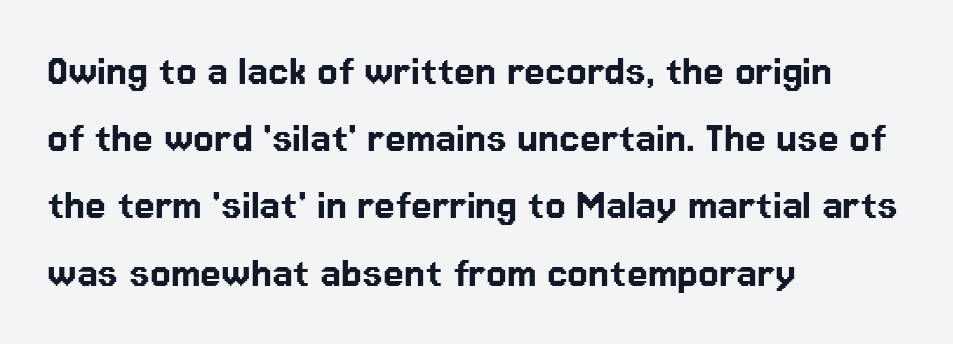
{"serif": "no", "italic": "no", "width": "normal", "stroke_contrast": "low", "x_height": "medium", "monospaced": "no", "underline": "no", "align": "left", "line_spacing": "normal", "line_spacing_ratio": 1.43, "letter_spacing": "normal", "letter_spacing_em": 0.0, "glyph_px": 47}
